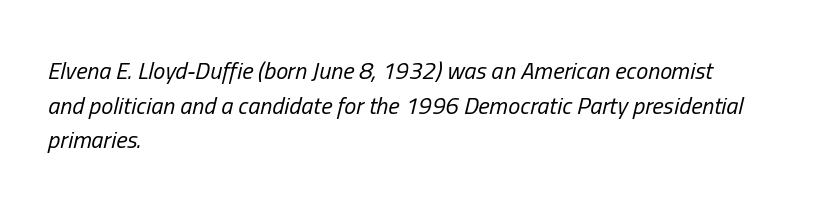
{"italic": "yes", "lean": "right", "slant_degrees": 13, "bold": "no", "underline": "no", "align": "left", "line_spacing": "normal", "line_spacing_ratio": 1.44, "letter_spacing": "normal", "letter_spacing_em": 0.0, "glyph_px": 24}
